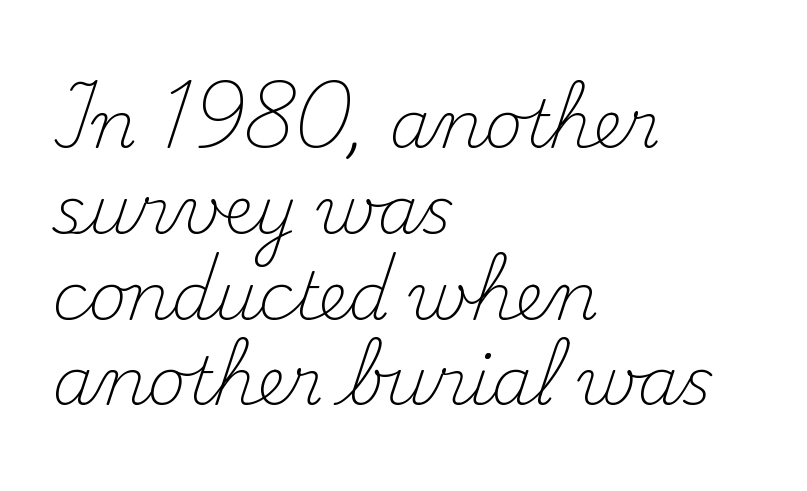
{"serif": "yes", "bold": "no", "weight": "light", "width": "normal", "stroke_contrast": "medium", "x_height": "small", "monospaced": "no", "underline": "no", "align": "left", "line_spacing": "normal", "line_spacing_ratio": 1.3, "letter_spacing": "normal", "letter_spacing_em": 0.0, "glyph_px": 66}
